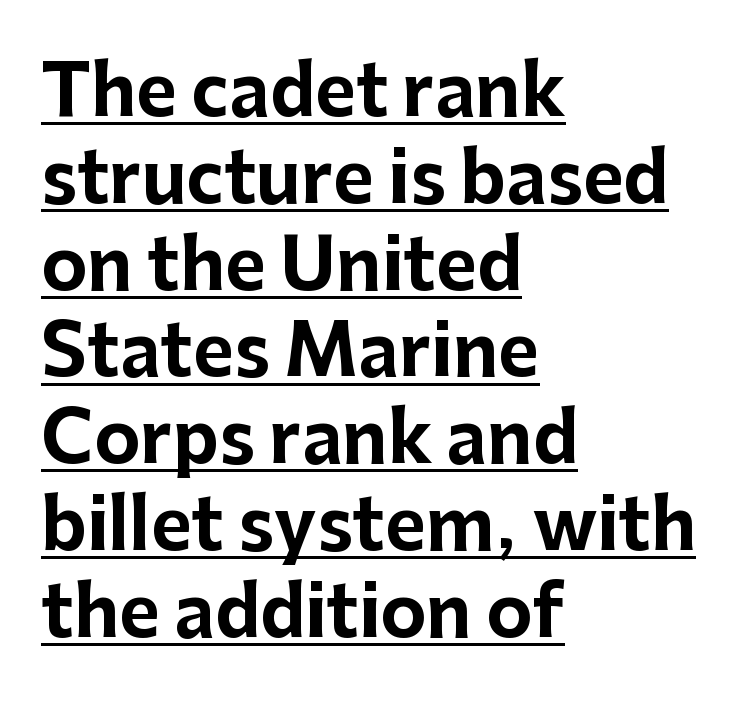
Nothing sits at the stroke ends, so this counts as sans-serif. Looks like regular typesetting: each glyph gets only the width it needs. The rendered words wear a rule along their underside. Italic: no, the glyphs are upright roman. Honestly, the letter spacing is just normal — you wouldn't notice it.
